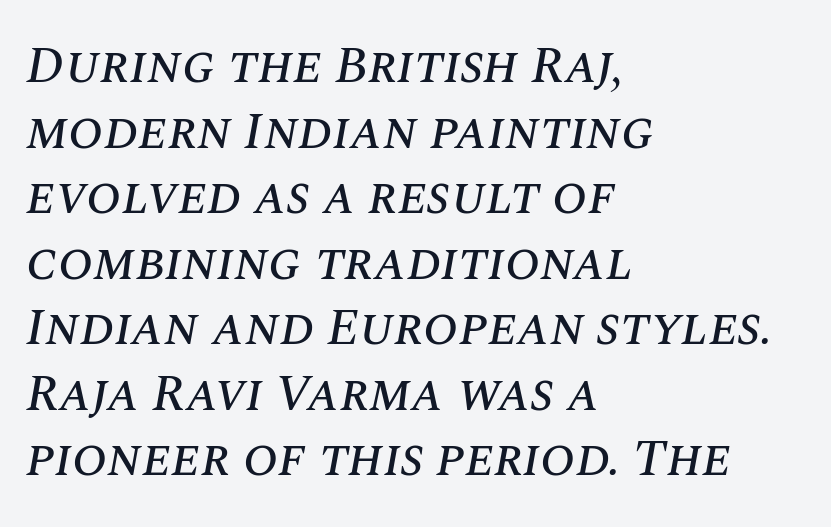
Q: Is the text italic (slanted)? A: Yes, it leans right by about 10 degrees.
Q: Is the text underlined? A: No.
Q: How is the paragraph aligned? A: Left-aligned.
Q: Is the spacing between letters normal or unusually wide? A: Normal.
Q: Is the spacing between lines tight, normal or loose? A: Normal.
Q: Width (condensed, normal, or wide)? A: Normal.
Q: Stroke contrast? A: Medium.
Q: x-height? A: Large.
Q: Monospaced? A: No.
